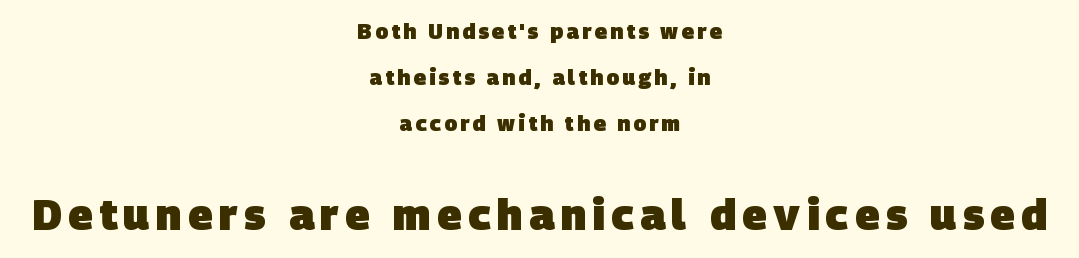
Q: Is the text bold? A: Yes.
Q: Is the typeface a serif or a sans-serif typeface? A: Sans-serif.
Q: Is the text underlined? A: No.
Q: How is the paragraph aligned? A: Centered.
Q: Is the spacing between lines tight, normal or loose? A: Loose.
Q: Which block of text is set in a larger size, the first (top) or the second (bottom)? A: The second (bottom) one.
Q: Width (condensed, normal, or wide)? A: Normal.
Q: Stroke contrast? A: Low.
Q: x-height? A: Large.
Q: Monospaced? A: No.
